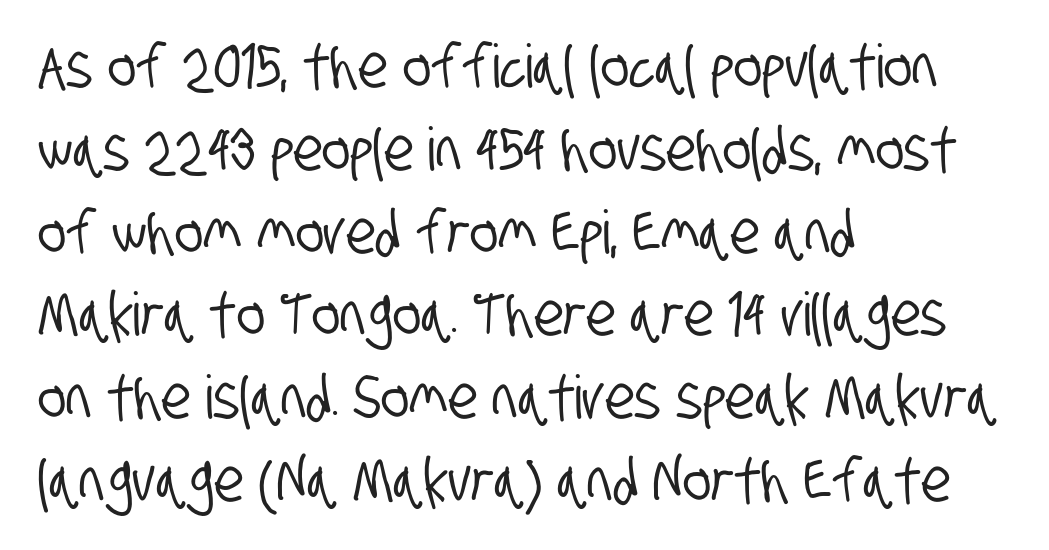
{"serif": "no", "width": "condensed", "stroke_contrast": "low", "x_height": "large", "monospaced": "no", "underline": "no", "align": "left", "line_spacing": "normal", "line_spacing_ratio": 1.38, "letter_spacing": "normal", "letter_spacing_em": 0.0, "glyph_px": 60}
